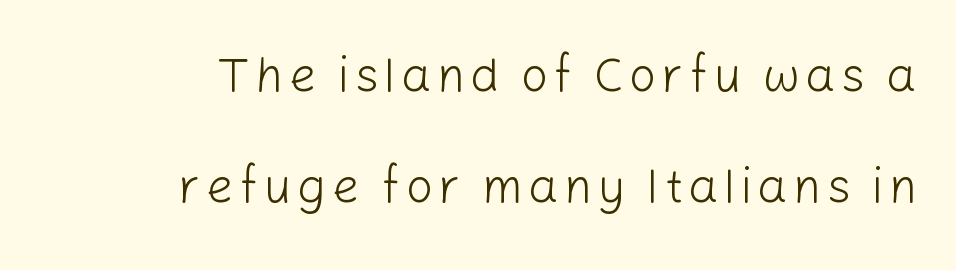
{"serif": "no", "italic": "no", "bold": "no", "weight": "light", "width": "normal", "stroke_contrast": "low", "x_height": "medium", "monospaced": "no", "underline": "no", "align": "right", "line_spacing": "loose", "line_spacing_ratio": 2.31, "glyph_px": 48}
